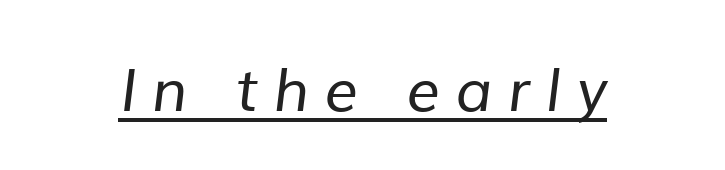
Q: Is the text bold? A: No.
Q: Is the typeface a serif or a sans-serif typeface? A: Sans-serif.
Q: Is the text underlined? A: Yes.
Q: Is the spacing between letters normal or unusually wide? A: Unusually wide.
Q: Width (condensed, normal, or wide)? A: Normal.
Q: Stroke contrast? A: Low.
Q: x-height? A: Medium.
Q: Monospaced? A: No.
